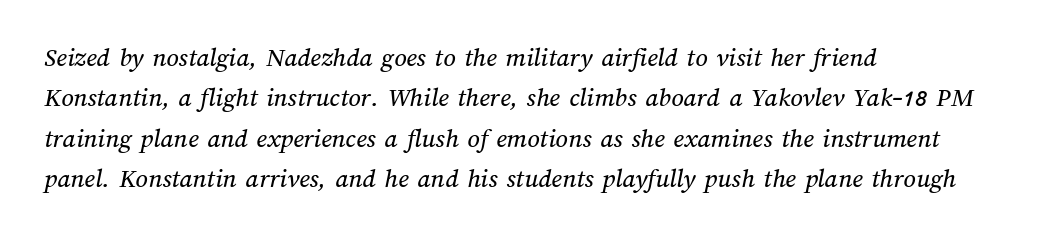
{"underline": "no", "align": "left", "line_spacing": "normal", "line_spacing_ratio": 1.5, "letter_spacing": "normal", "letter_spacing_em": 0.0, "glyph_px": 27}
